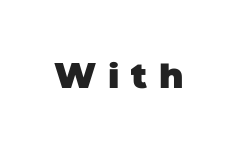
{"serif": "no", "bold": "yes", "weight": "heavy", "width": "normal", "stroke_contrast": "low", "x_height": "large", "monospaced": "no", "underline": "no", "letter_spacing": "wide", "letter_spacing_em": 0.34, "glyph_px": 35}
